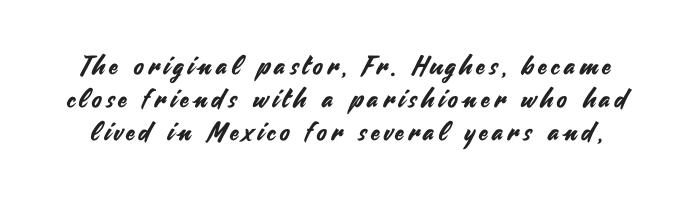
The leading is moderate, giving the passage an even texture. Has an underline been added? It has not.
